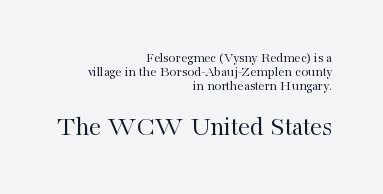
These lines stack with their right ends in a neat column. Nothing unusual about the tracking: characters are spaced as the font intends. No heavy texture on the line: the type isn't bold. Block two is the big one; block one sits smaller above it. Descenders are the only things crossing below the line.
